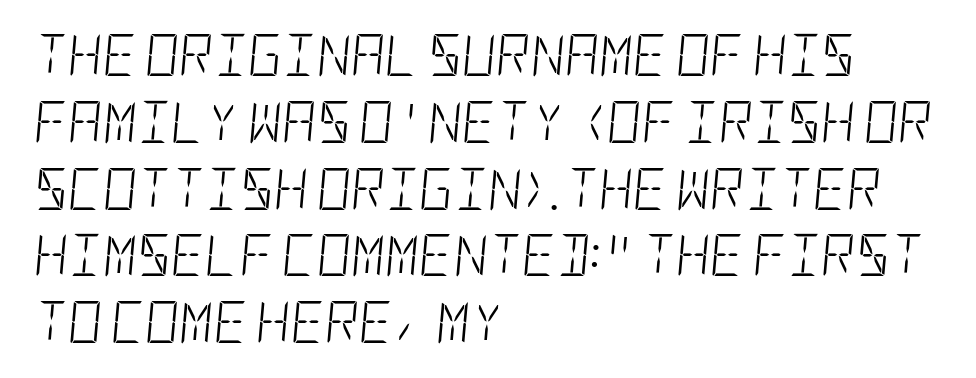
The image shows 42 px light, condensed type, italic (leaning right); set left-aligned, normal line spacing (1.59x), normal letter spacing, not underlined; low stroke contrast and a large x-height.
